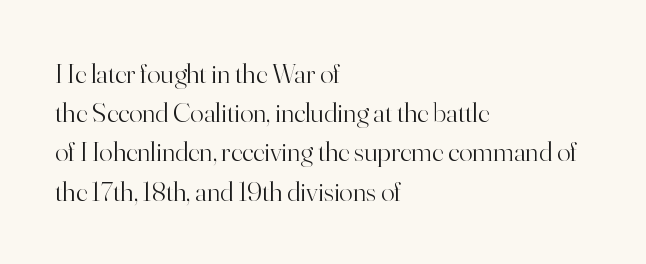
Q: Is the text bold? A: No.
Q: Is the text italic (slanted)? A: No, it is upright.
Q: Is the typeface a serif or a sans-serif typeface? A: Serif.
Q: Is the text underlined? A: No.
Q: How is the paragraph aligned? A: Left-aligned.
Q: Is the spacing between letters normal or unusually wide? A: Normal.
Q: Is the spacing between lines tight, normal or loose? A: Normal.
Q: Width (condensed, normal, or wide)? A: Normal.
Q: Stroke contrast? A: High.
Q: x-height? A: Small.
Q: Monospaced? A: No.
